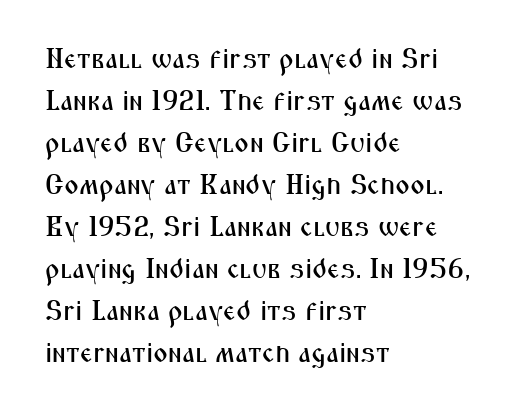
The image shows 28 px condensed sans-serif type, upright; set left-aligned, normal line spacing (1.5x), normal letter spacing, not underlined; medium stroke contrast and a medium x-height.
